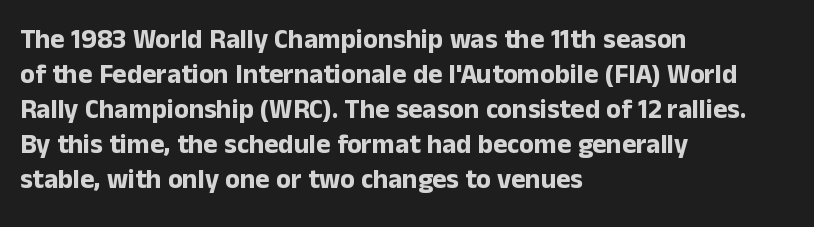
Is there much room between lines? A standard amount, neither cramped nor airy. Emphasis by weight is at full strength: bold. Each word holds together tightly as a unit, with standard inter-letter gaps. Rule under the text: the space is simply empty. Style check: upright. Does the copy run flush right? No — it runs flush left.
